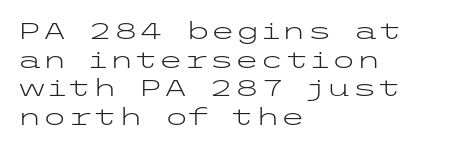
The lines sit at an ordinary, default distance from one another. The text block is weighted toward the left margin, trailing off unevenly rightward. Tracking value appears to be zero — textbook default spacing. Has an underline been added? It has not. Stroke mass is kept to a normal reading level or below.
